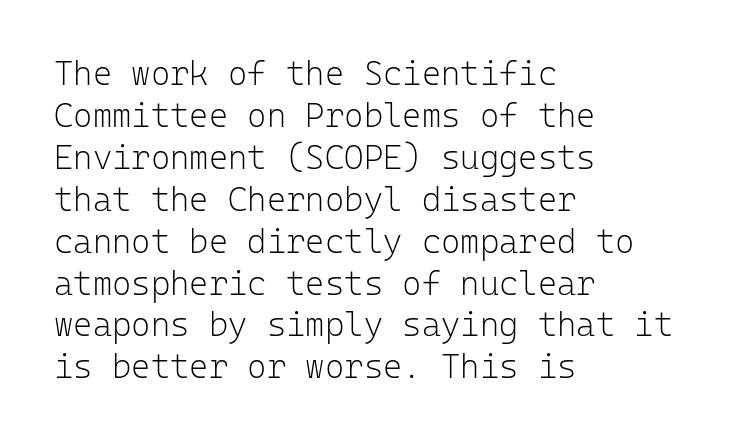
The image shows 33 px light sans-serif type, upright, monospaced; set left-aligned, normal line spacing (1.27x), normal letter spacing, not underlined; low stroke contrast and a medium x-height.
